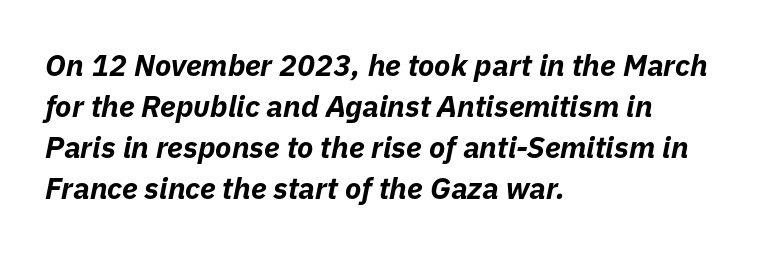
The image shows 30 px bold type, italic (leaning right); set left-aligned, normal line spacing (1.37x), normal letter spacing, not underlined; low stroke contrast and a medium x-height.
